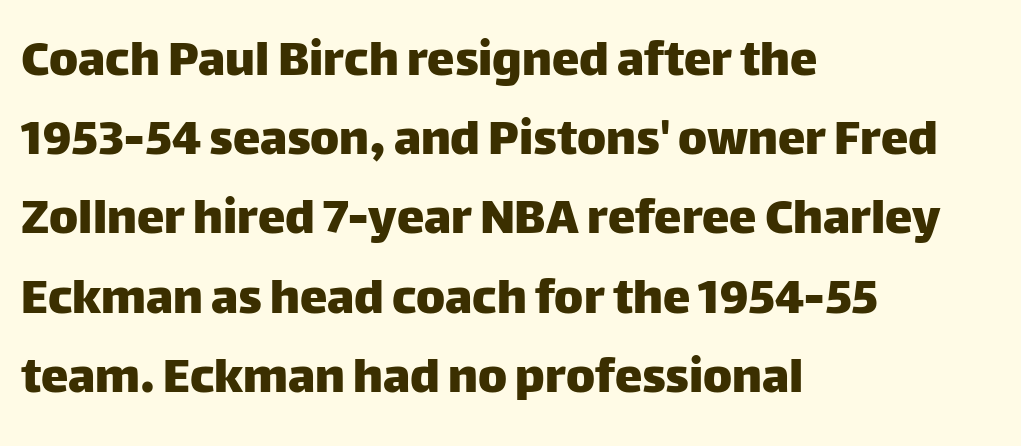
The vertical gap from one line to the next is medium. Look at the tracking — it's just the regular setting, nothing added. Spacing verdict: proportional, widths tailored to each character. Tall strokes in this sample are plumb rather than angled.
